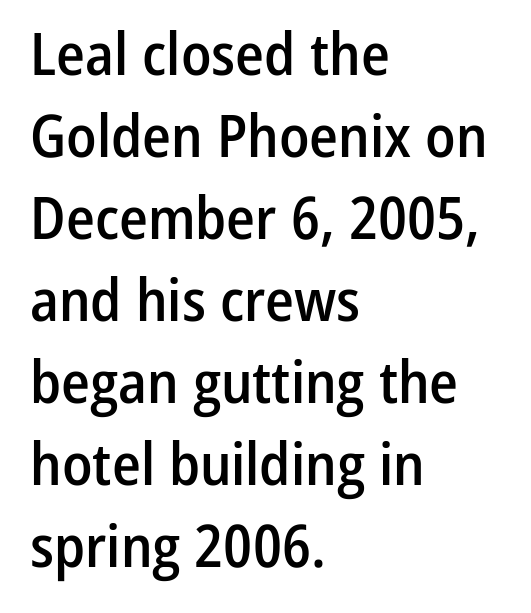
The compositor pushed each line to the left boundary. Moderately thickened strokes mark this as semibold type. Designer's note — italics off, roman on. The face used here is rendered with its standard letterfit. Spacing verdict: proportional, widths tailored to each character. Quick note: interline space is typical.
